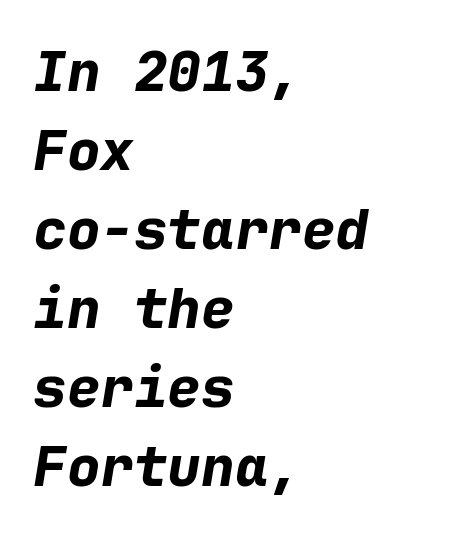
{"italic": "yes", "lean": "right", "slant_degrees": 9, "bold": "yes", "weight": "bold", "width": "normal", "stroke_contrast": "low", "x_height": "medium", "monospaced": "yes", "underline": "no", "align": "left", "line_spacing": "normal", "line_spacing_ratio": 1.41, "letter_spacing": "normal", "letter_spacing_em": 0.0, "glyph_px": 56}
